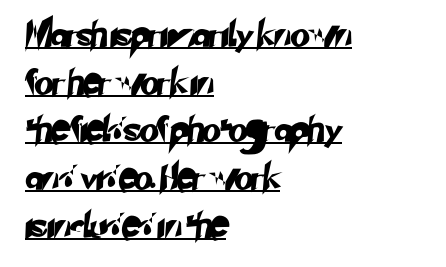
Q: Is the text underlined? A: Yes.
Q: How is the paragraph aligned? A: Left-aligned.
Q: Is the spacing between letters normal or unusually wide? A: Normal.
Q: Is the spacing between lines tight, normal or loose? A: Loose.
